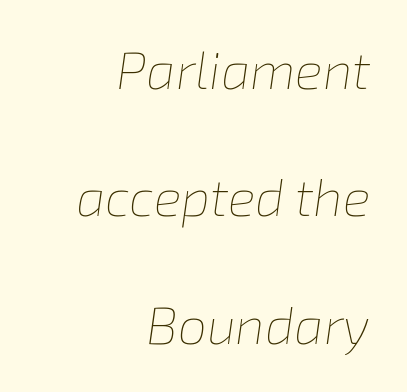
Q: Is the text bold? A: No.
Q: Is the text italic (slanted)? A: Yes, it leans right by about 8 degrees.
Q: Is the text underlined? A: No.
Q: How is the paragraph aligned? A: Right-aligned.
Q: Is the spacing between letters normal or unusually wide? A: Normal.
Q: Is the spacing between lines tight, normal or loose? A: Loose.
Q: Width (condensed, normal, or wide)? A: Normal.
Q: Stroke contrast? A: Low.
Q: x-height? A: Medium.
Q: Monospaced? A: No.
